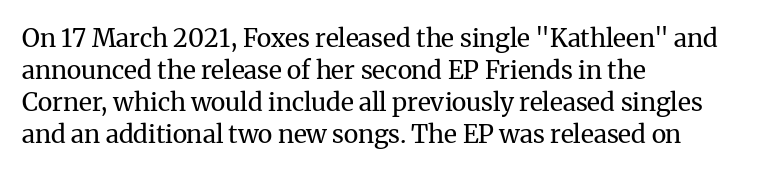
{"italic": "no", "bold": "no", "underline": "no", "align": "left", "line_spacing": "normal", "line_spacing_ratio": 1.28, "letter_spacing": "normal", "letter_spacing_em": 0.0, "glyph_px": 25}
